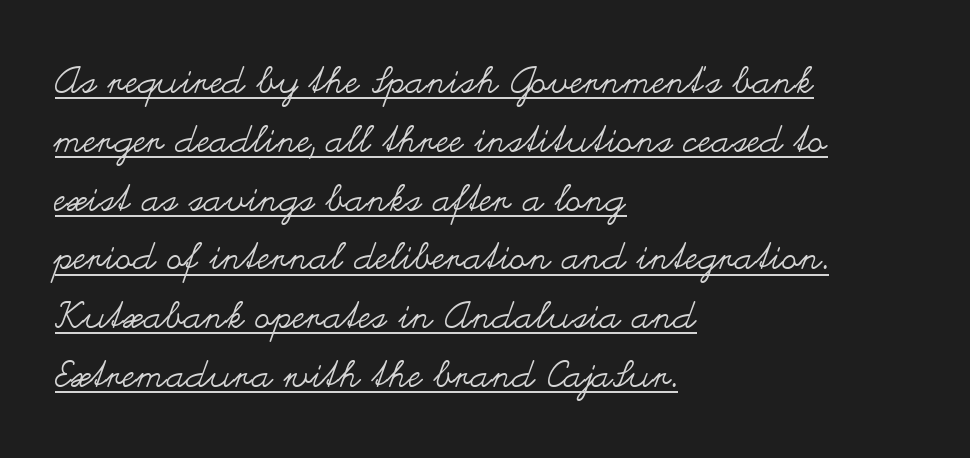
Q: Is the text bold? A: No.
Q: Is the text italic (slanted)? A: Yes.
Q: Is the text underlined? A: Yes.
Q: How is the paragraph aligned? A: Left-aligned.
Q: Is the spacing between letters normal or unusually wide? A: Normal.
Q: Is the spacing between lines tight, normal or loose? A: Normal.
Q: Width (condensed, normal, or wide)? A: Wide.
Q: Stroke contrast? A: Medium.
Q: x-height? A: Small.
Q: Monospaced? A: No.
